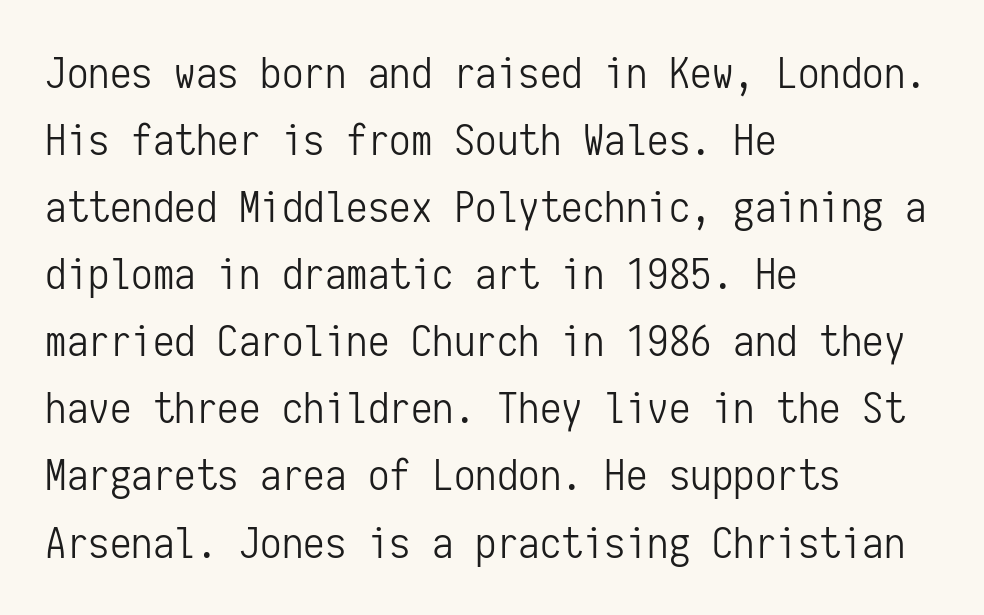
Q: Is the text bold? A: No.
Q: Is the text italic (slanted)? A: No, it is upright.
Q: Is the typeface a serif or a sans-serif typeface? A: Sans-serif.
Q: Is the text underlined? A: No.
Q: How is the paragraph aligned? A: Left-aligned.
Q: Is the spacing between letters normal or unusually wide? A: Normal.
Q: Is the spacing between lines tight, normal or loose? A: Normal.
Q: Width (condensed, normal, or wide)? A: Condensed.
Q: Stroke contrast? A: Low.
Q: x-height? A: Medium.
Q: Monospaced? A: Yes.
